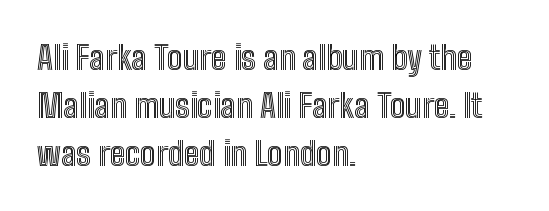
The image shows 33 px condensed type, upright; set left-aligned, normal line spacing (1.45x), normal letter spacing, not underlined; a medium x-height.
